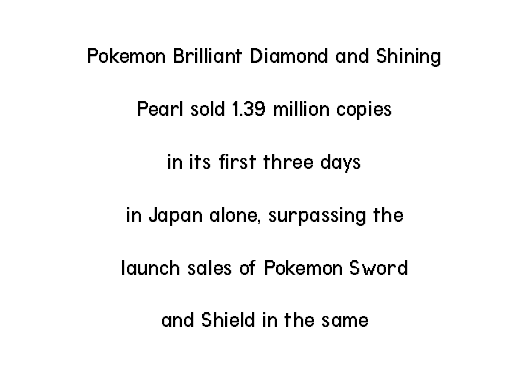
{"italic": "no", "bold": "no", "underline": "no", "align": "center", "line_spacing": "loose", "line_spacing_ratio": 2.3, "letter_spacing": "normal", "letter_spacing_em": 0.0, "glyph_px": 23}
